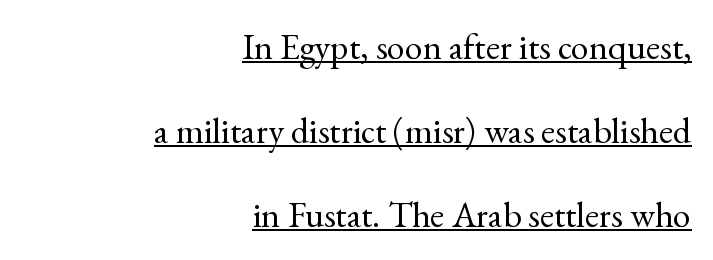
{"serif": "yes", "italic": "no", "bold": "no", "weight": "regular", "width": "normal", "x_height": "small", "monospaced": "no", "underline": "yes", "align": "right", "line_spacing": "loose", "line_spacing_ratio": 2.33, "letter_spacing": "normal", "letter_spacing_em": 0.0, "glyph_px": 36}
